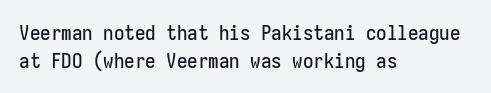
Q: Is the text italic (slanted)? A: No, it is upright.
Q: Is the text underlined? A: No.
Q: How is the paragraph aligned? A: Left-aligned.
Q: Is the spacing between letters normal or unusually wide? A: Normal.
Q: Is the spacing between lines tight, normal or loose? A: Normal.
